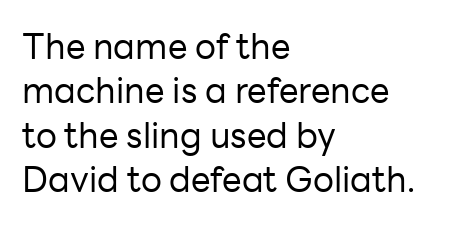
Here the designer chose a conventional face with non-uniform glyph widths. Letters rest on an invisible, unmarked baseline. Words appear dense and cohesive because spacing is normal. The glyphs in this specimen are sans serif.
